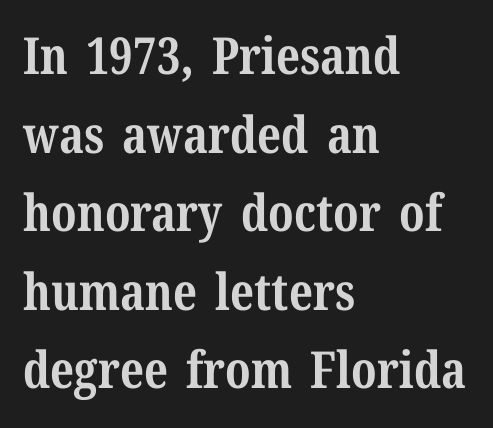
{"serif": "yes", "italic": "no", "bold": "yes", "weight": "bold", "width": "normal", "stroke_contrast": "medium", "x_height": "medium", "monospaced": "no", "underline": "no", "align": "left", "line_spacing": "normal", "line_spacing_ratio": 1.54, "letter_spacing": "normal", "letter_spacing_em": 0.0, "glyph_px": 51}
